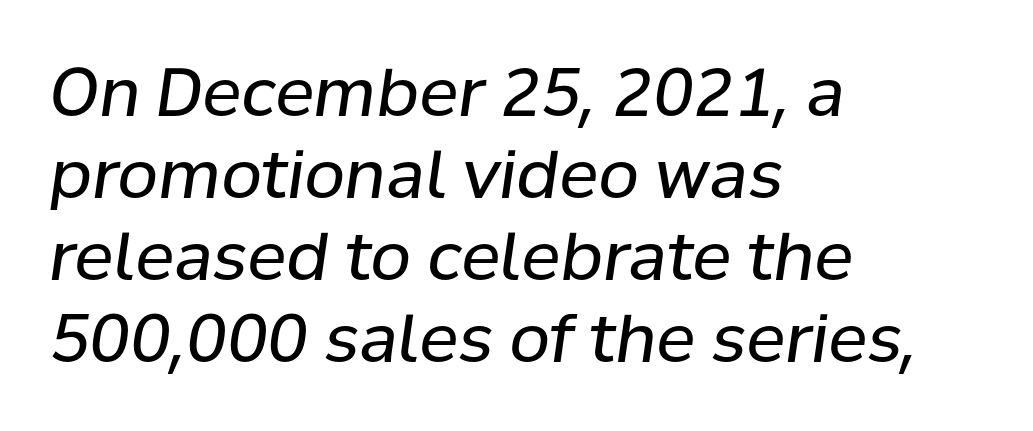
The image shows 66 px regular-weight type, italic (leaning right); set left-aligned, line spacing 1.24x, normal letter spacing, not underlined; low stroke contrast and a medium x-height.
